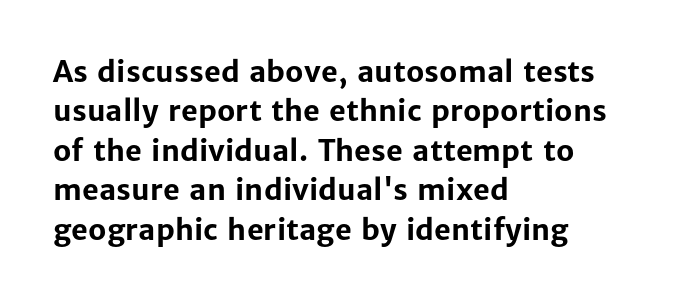
The image shows 29 px bold sans-serif type, upright; set left-aligned, normal line spacing (1.36x), normal letter spacing, not underlined; low stroke contrast and a medium x-height.
